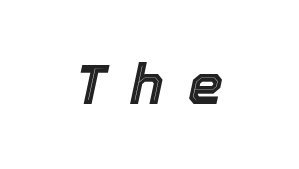
{"italic": "yes", "lean": "right", "slant_degrees": 12, "width": "normal", "x_height": "medium", "monospaced": "no", "underline": "no", "letter_spacing": "wide", "letter_spacing_em": 0.42, "glyph_px": 56}
